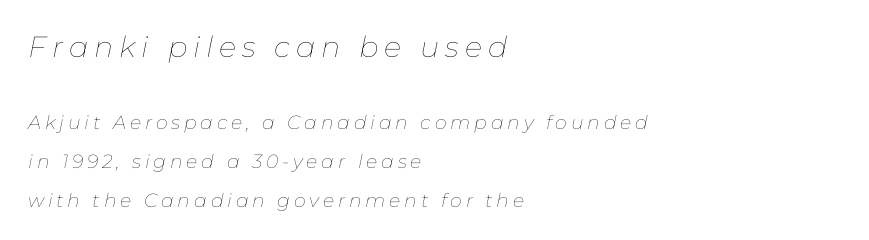
Q: Is the text bold? A: No.
Q: Is the text italic (slanted)? A: Yes, it leans right by about 11 degrees.
Q: Is the text underlined? A: No.
Q: How is the paragraph aligned? A: Left-aligned.
Q: Is the spacing between letters normal or unusually wide? A: Unusually wide.
Q: Is the spacing between lines tight, normal or loose? A: Loose.
Q: Which block of text is set in a larger size, the first (top) or the second (bottom)? A: The first (top) one.
Q: Width (condensed, normal, or wide)? A: Normal.
Q: Stroke contrast? A: Low.
Q: x-height? A: Medium.
Q: Monospaced? A: No.
